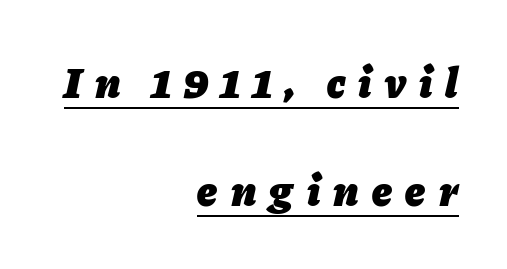
In terms of weight, the rendering is a true, heavy bold. You could only call the tracking loose — the letters float apart. You could not count columns in this text — the font is proportionally spaced. Like a heading marked for emphasis, these lines bear an underscore.
